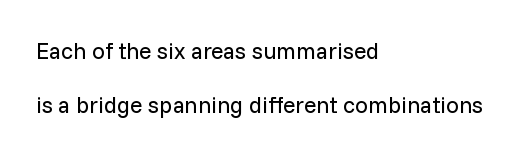
Nobody touched the tracking dial on this one. Clear beneath every line of the passage. On a weight scale, this lands at 450 or below. Interline gaps are noticeably wide in this sample. The lettering holds an erect, upright posture throughout. Horizontally, the lines are justified to the leading edge only.
